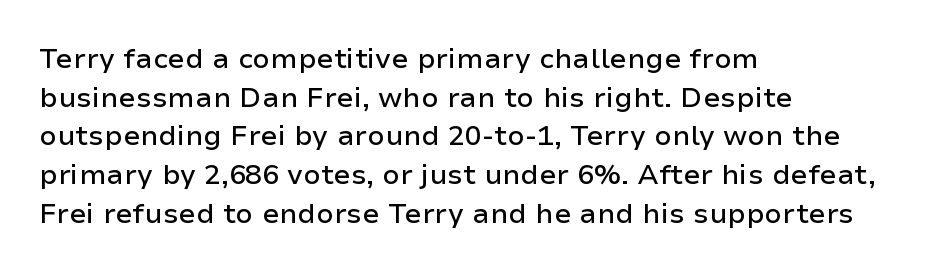
{"serif": "no", "italic": "no", "width": "normal", "stroke_contrast": "low", "x_height": "medium", "monospaced": "no", "underline": "no", "align": "left", "line_spacing": "normal", "line_spacing_ratio": 1.38, "letter_spacing": "normal", "letter_spacing_em": 0.0, "glyph_px": 28}
